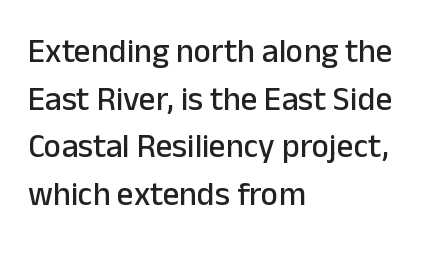
Q: Is the text italic (slanted)? A: No, it is upright.
Q: Is the typeface a serif or a sans-serif typeface? A: Sans-serif.
Q: Is the text underlined? A: No.
Q: How is the paragraph aligned? A: Left-aligned.
Q: Is the spacing between letters normal or unusually wide? A: Normal.
Q: Is the spacing between lines tight, normal or loose? A: Normal.
Q: Width (condensed, normal, or wide)? A: Normal.
Q: Stroke contrast? A: Low.
Q: x-height? A: Medium.
Q: Monospaced? A: No.
